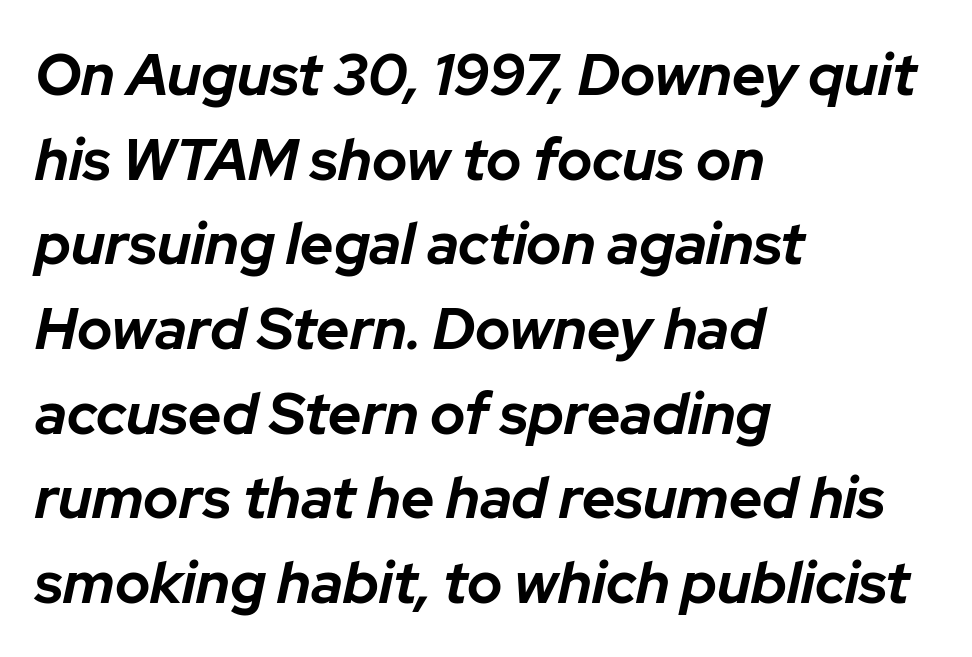
The image shows 58 px bold type, italic (leaning right); set left-aligned, normal line spacing (1.46x), normal letter spacing, not underlined; low stroke contrast and a medium x-height.
